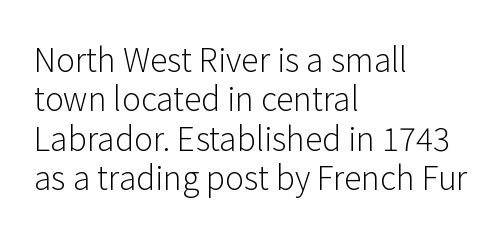
This is sans-serif lettering, the kind often seen on screens and signage. A typesetter would call this proportional, since set widths differ per character. If you drew a ruler down the left edge, every line would touch it. Unmarked baselines from the first word to the last.
